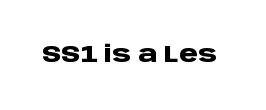
The image shows 24 px bold type, upright; set normal letter spacing, not underlined.
